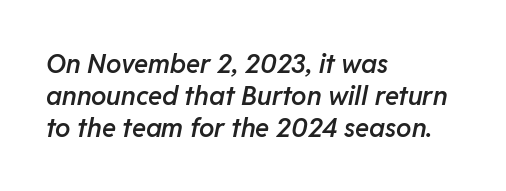
Q: Is the text bold? A: Semi-bold.
Q: Is the text italic (slanted)? A: Yes, it leans right by about 11 degrees.
Q: Is the text underlined? A: No.
Q: How is the paragraph aligned? A: Left-aligned.
Q: Is the spacing between letters normal or unusually wide? A: Normal.
